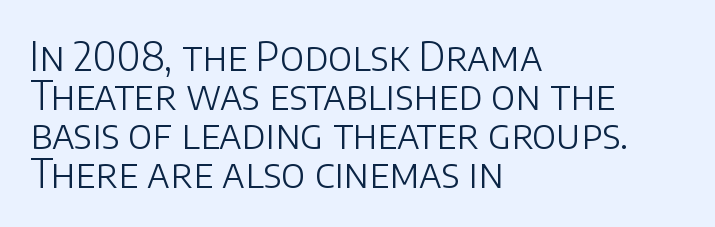
The specimen reads as upright at a glance. These lines huddle together more closely than default settings would place them. Do the characters align in a grid? No, the font is proportional. This is not heavy type; no bold has been used. A classic flush-left, rag-right setting is used for this passage. Letters rest on an invisible, unmarked baseline.
